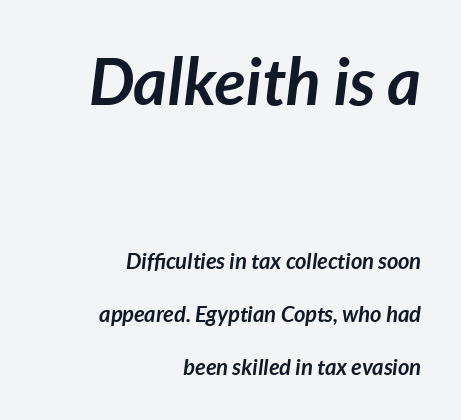
Q: Is the text bold? A: Yes.
Q: Is the text italic (slanted)? A: Yes, it leans right by about 7 degrees.
Q: Is the text underlined? A: No.
Q: How is the paragraph aligned? A: Right-aligned.
Q: Is the spacing between letters normal or unusually wide? A: Normal.
Q: Is the spacing between lines tight, normal or loose? A: Loose.
Q: Which block of text is set in a larger size, the first (top) or the second (bottom)? A: The first (top) one.
Q: Width (condensed, normal, or wide)? A: Normal.
Q: Stroke contrast? A: Low.
Q: x-height? A: Medium.
Q: Monospaced? A: No.
